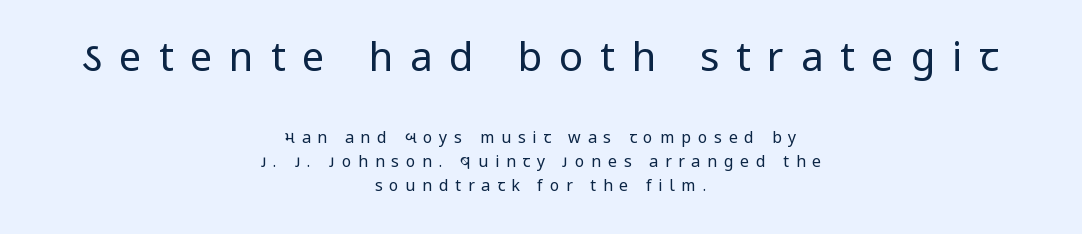
The image shows 40 px regular-weight sans-serif type, upright; set centered, normal line spacing (1.52x), unusually wide letter spacing (+0.42 em), not underlined; the first (top) block is 2.5x larger; low stroke contrast and a medium x-height.
